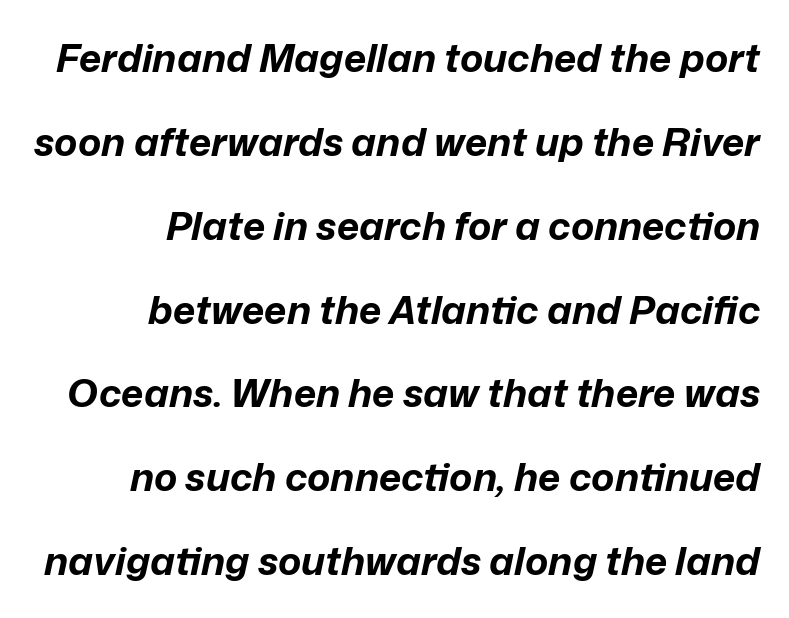
Q: Is the text bold? A: Yes.
Q: Is the text italic (slanted)? A: Yes, it leans right by about 12 degrees.
Q: Is the text underlined? A: No.
Q: How is the paragraph aligned? A: Right-aligned.
Q: Is the spacing between letters normal or unusually wide? A: Normal.
Q: Is the spacing between lines tight, normal or loose? A: Loose.
Q: Width (condensed, normal, or wide)? A: Normal.
Q: Stroke contrast? A: Low.
Q: x-height? A: Medium.
Q: Monospaced? A: No.
